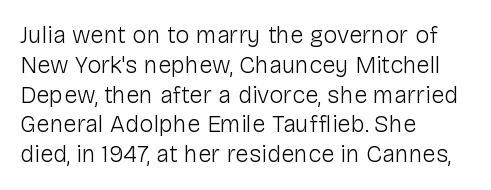
Q: Is the text bold? A: No.
Q: Is the text italic (slanted)? A: No, it is upright.
Q: Is the text underlined? A: No.
Q: How is the paragraph aligned? A: Left-aligned.
Q: Is the spacing between letters normal or unusually wide? A: Normal.
